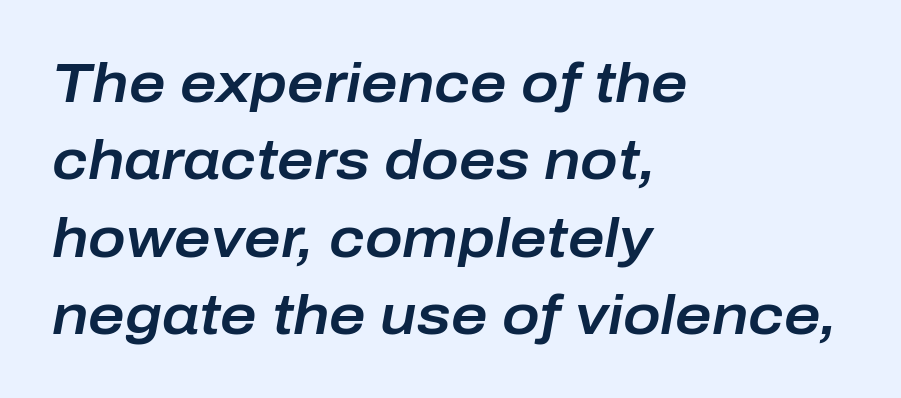
{"italic": "yes", "lean": "right", "slant_degrees": 10, "width": "normal", "stroke_contrast": "low", "x_height": "medium", "monospaced": "no", "underline": "no", "align": "left", "line_spacing": "normal", "line_spacing_ratio": 1.38, "letter_spacing": "normal", "letter_spacing_em": 0.0, "glyph_px": 56}
